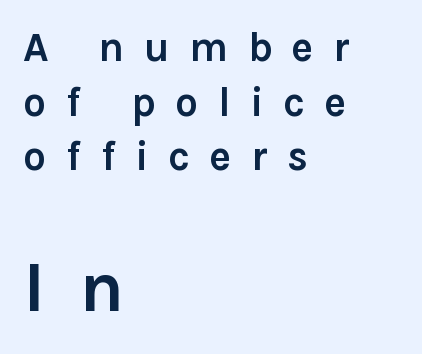
Note the varied advance widths — an 'i' is clearly narrower than an 'm'. No feet cap the strokes, marking this as sans-serif type. Each new line begins a customary step beneath the previous one. Compared with typical body copy, the letter spacing here is much looser. Does the lettering tilt? It doesn't — this is upright. Just letters on the line, the space beneath them empty.
